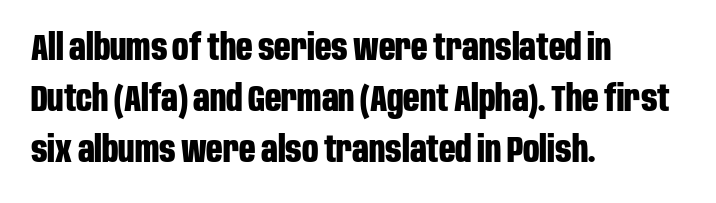
The image shows 36 px bold, condensed sans-serif type, upright; set left-aligned, normal line spacing (1.42x), normal letter spacing, not underlined; low stroke contrast and a large x-height.
